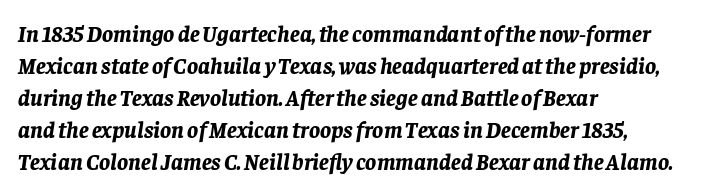
The image shows 23 px bold type, italic (leaning right); set left-aligned, normal line spacing (1.39x), normal letter spacing, not underlined.
